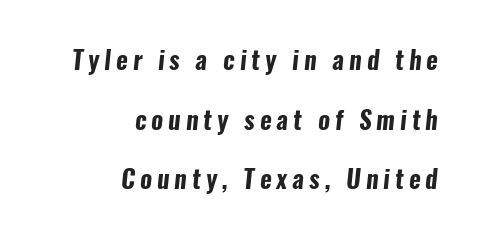
The image shows 25 px bold type; set right-aligned, loose line spacing (2.39x), unusually wide letter spacing (+0.2 em), not underlined.
